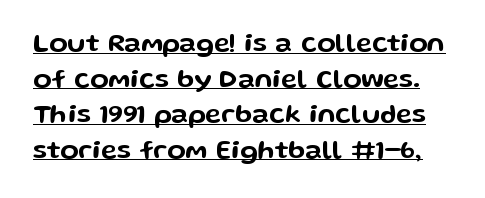
Q: Is the text italic (slanted)? A: No, it is upright.
Q: Is the text underlined? A: Yes.
Q: Is the spacing between letters normal or unusually wide? A: Normal.
Q: Is the spacing between lines tight, normal or loose? A: Normal.
